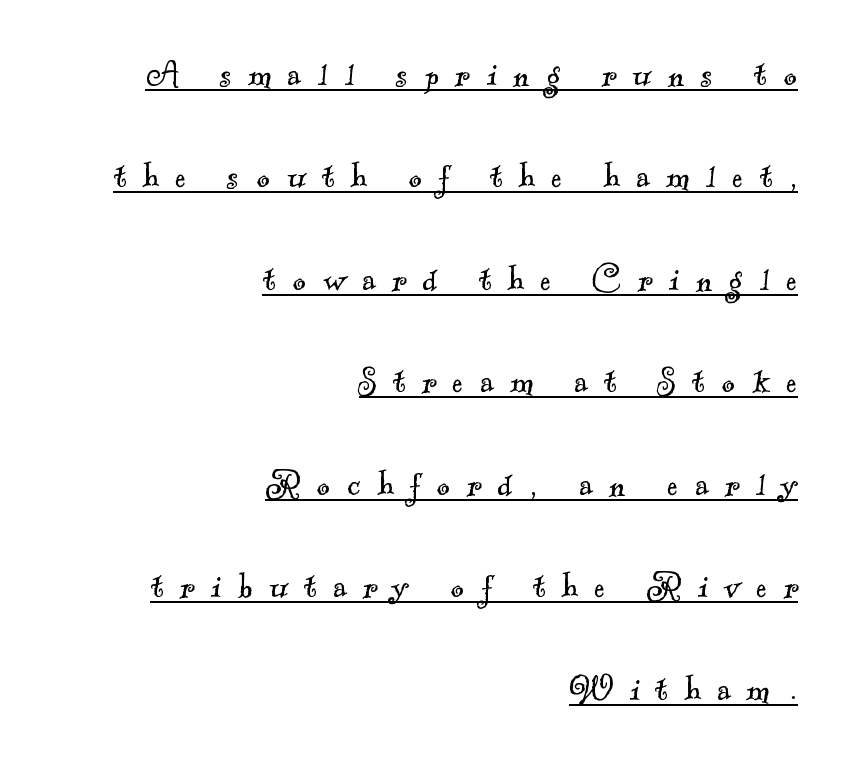
The tracking reads as deliberately expanded to a designer's eye. No chunkiness to these letters — they're not bold. One glance says open: line gaps are wider than usual. The letters carry serifs — small finishing strokes at the ends of their stems.
